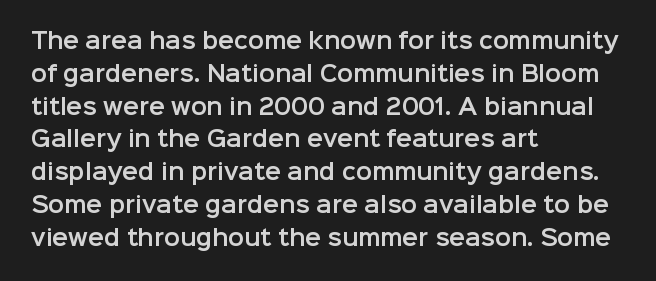
The image shows 21 px text type, upright; set left-aligned, normal line spacing (1.56x), normal letter spacing, not underlined.
